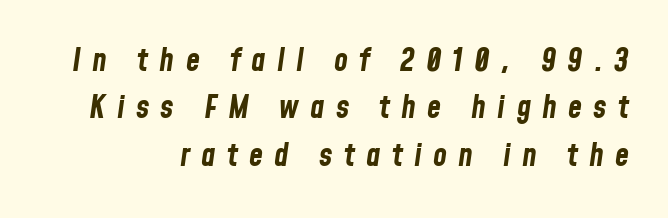
The image shows 32 px bold, condensed type, italic (leaning right); set right-aligned, normal line spacing (1.48x), unusually wide letter spacing (+0.35 em), not underlined; low stroke contrast and a medium x-height.
